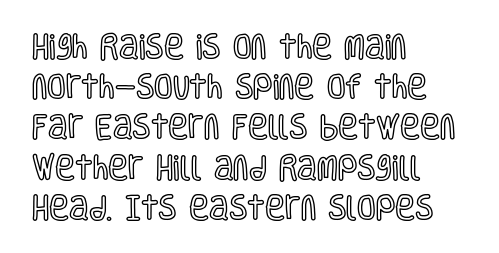
{"italic": "no", "underline": "no", "align": "left", "line_spacing": "normal", "line_spacing_ratio": 1.49, "letter_spacing": "normal", "letter_spacing_em": 0.0, "glyph_px": 27}
